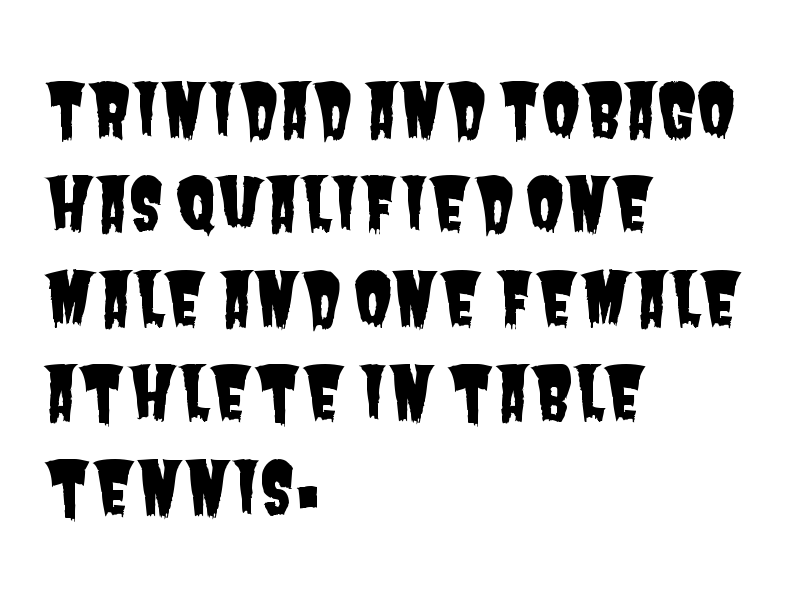
Q: Is the typeface a serif or a sans-serif typeface? A: Sans-serif.
Q: Is the text underlined? A: No.
Q: How is the paragraph aligned? A: Left-aligned.
Q: Is the spacing between letters normal or unusually wide? A: Normal.
Q: Is the spacing between lines tight, normal or loose? A: Normal.
Q: Width (condensed, normal, or wide)? A: Condensed.
Q: Stroke contrast? A: Low.
Q: x-height? A: Large.
Q: Monospaced? A: No.
